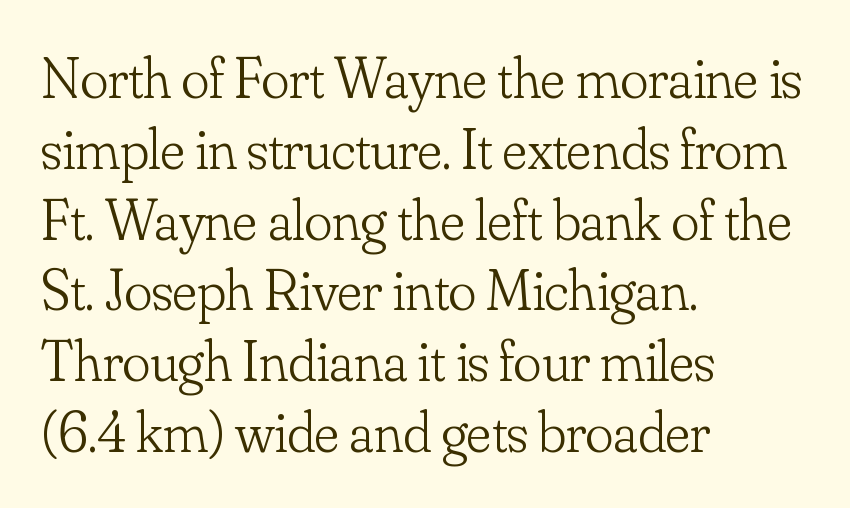
Ascenders rise straight up at ninety degrees. This sample uses a serif face. Caption: standard tracking, unaltered. Weight: not bold — regular or lighter. Varying glyph widths throughout — classic text-font behaviour. Each row of text sits above clean, open space.
